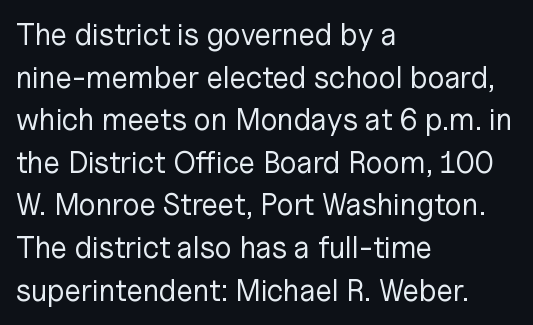
The image shows 30 px regular-weight sans-serif type, upright; set left-aligned, normal line spacing (1.42x), normal letter spacing, not underlined; low stroke contrast and a medium x-height.
